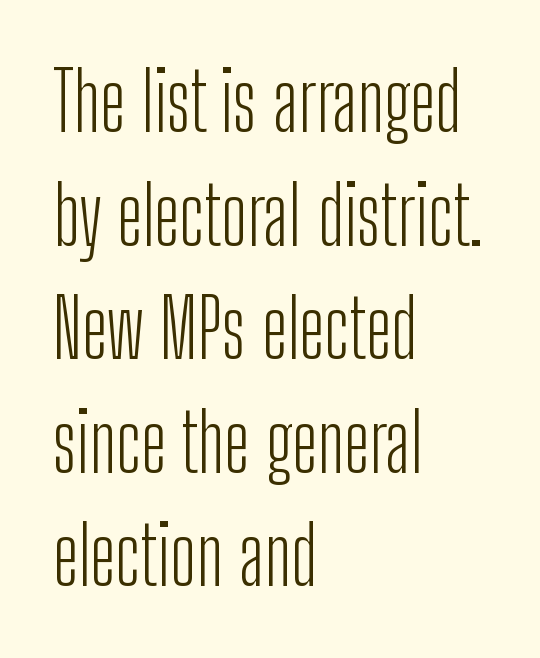
{"serif": "no", "italic": "no", "bold": "no", "weight": "light", "width": "condensed", "stroke_contrast": "low", "x_height": "medium", "monospaced": "no", "underline": "no", "align": "left", "line_spacing": "normal", "line_spacing_ratio": 1.42, "letter_spacing": "normal", "letter_spacing_em": 0.0, "glyph_px": 80}
